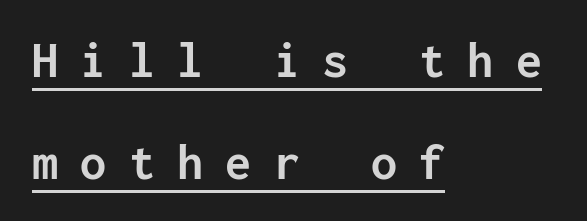
The image shows 52 px semibold sans-serif type, upright, monospaced; set left-aligned, loose line spacing (1.96x), unusually wide letter spacing (+0.43 em), underlined; low stroke contrast and a medium x-height.
